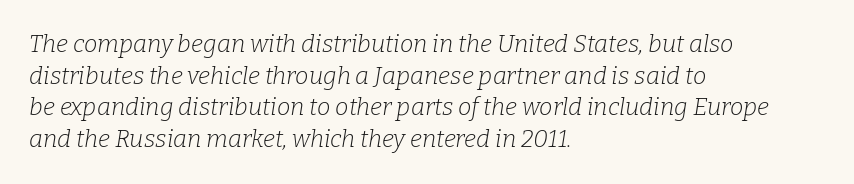
Compared with typical body copy, the letter spacing here is the same. Vertical spacing — default. The font's italic variant was chosen for this text. The space beneath each line is pristine and unruled.
